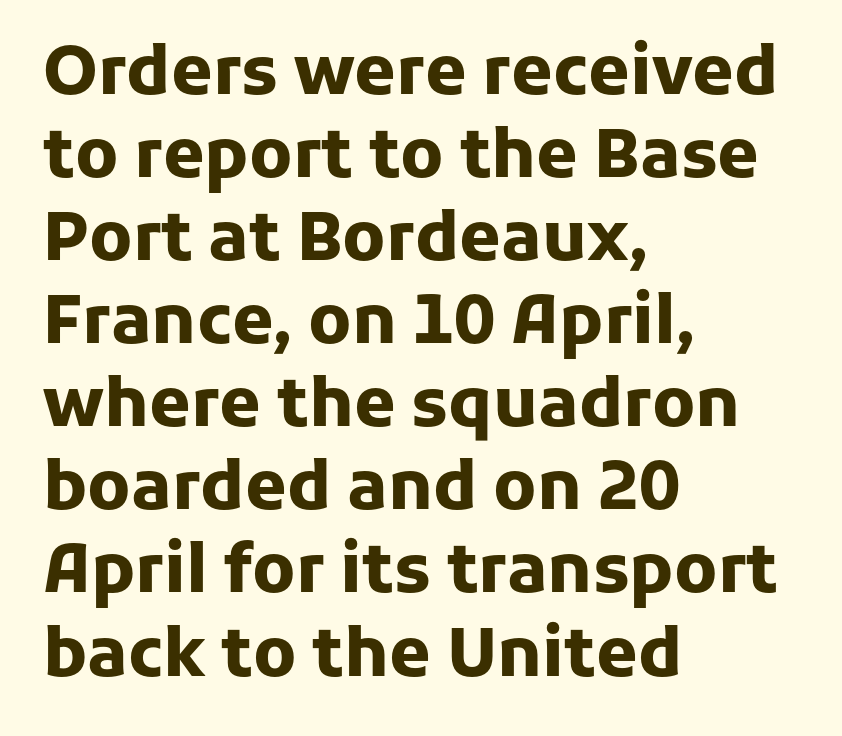
{"serif": "no", "italic": "no", "bold": "yes", "weight": "heavy", "width": "normal", "stroke_contrast": "low", "x_height": "medium", "monospaced": "no", "underline": "no", "align": "left", "line_spacing_ratio": 1.24, "letter_spacing": "normal", "letter_spacing_em": 0.0, "glyph_px": 67}
